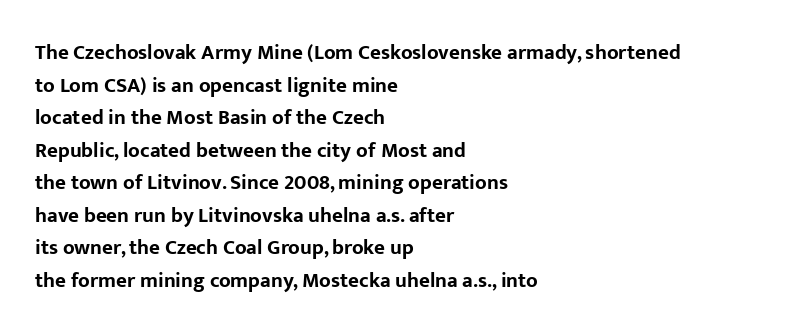
{"italic": "no", "bold": "yes", "underline": "no", "align": "left", "line_spacing": "normal", "line_spacing_ratio": 1.55, "letter_spacing": "normal", "letter_spacing_em": 0.0, "glyph_px": 21}
